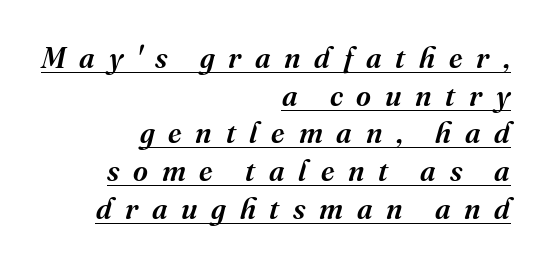
Q: Is the text bold? A: Semi-bold.
Q: Is the text italic (slanted)? A: Yes, it leans right by about 16 degrees.
Q: Is the typeface a serif or a sans-serif typeface? A: Serif.
Q: Is the text underlined? A: Yes.
Q: How is the paragraph aligned? A: Right-aligned.
Q: Is the spacing between letters normal or unusually wide? A: Unusually wide.
Q: Is the spacing between lines tight, normal or loose? A: Normal.
Q: Width (condensed, normal, or wide)? A: Normal.
Q: Stroke contrast? A: Medium.
Q: x-height? A: Medium.
Q: Monospaced? A: No.
